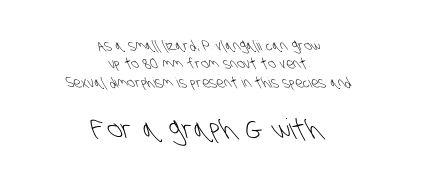
The image shows 28 px light, condensed sans-serif type; set centered, normal line spacing (1.31x), normal letter spacing, not underlined; the second (bottom) block is 2.0x larger; low stroke contrast and a large x-height.
